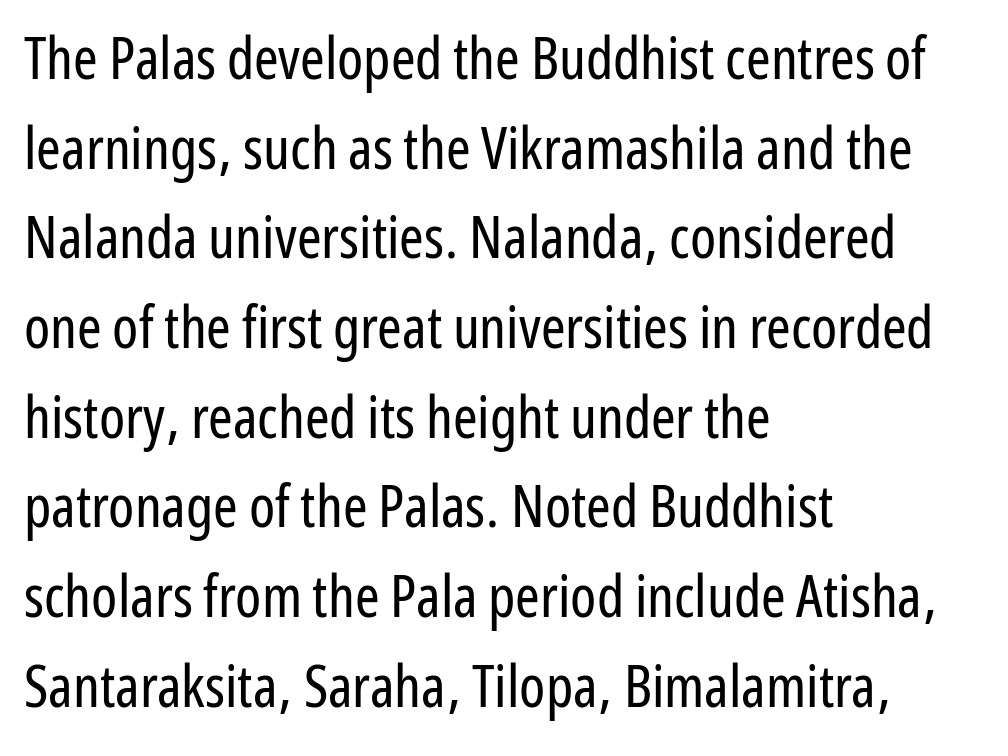
{"serif": "no", "italic": "no", "bold": "no", "weight": "regular", "width": "condensed", "stroke_contrast": "low", "x_height": "medium", "monospaced": "no", "underline": "no", "align": "left", "line_spacing": "normal", "line_spacing_ratio": 1.52, "letter_spacing": "normal", "letter_spacing_em": 0.0, "glyph_px": 59}
